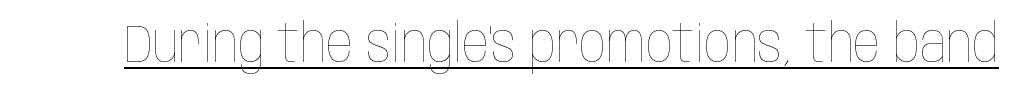
The image shows 53 px thin, condensed type, upright; set normal letter spacing, underlined; low stroke contrast and a large x-height.
